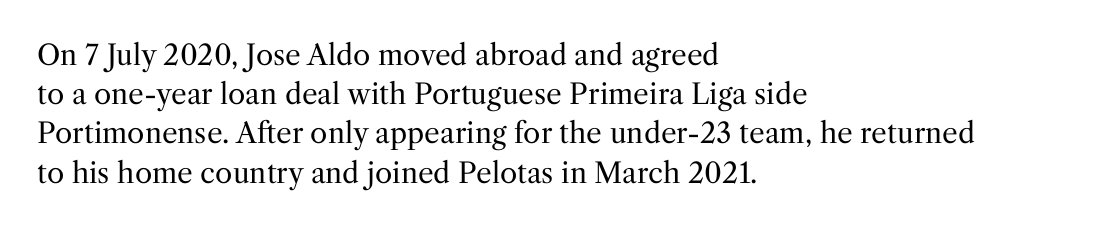
The image shows 28 px regular-weight serif type, upright; set left-aligned, normal line spacing (1.4x), normal letter spacing, not underlined; medium stroke contrast and a medium x-height.
